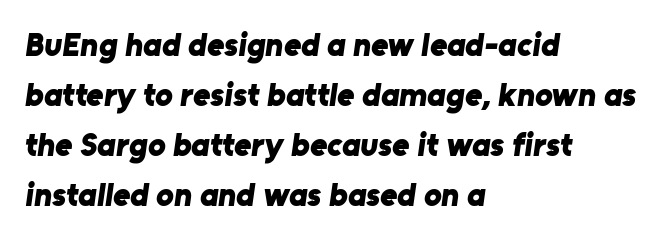
Set as a true bold cut, around the 700 mark. The line texture is even and compact thanks to regular tracking. The designer left line spacing at the default. Alignment: flush left. Honestly, there is no underline to notice here at all.
